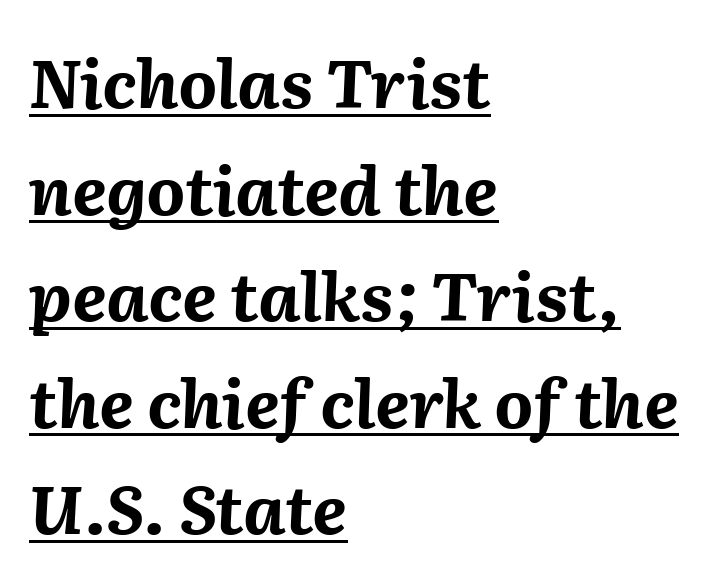
Its strokes are broad and dark, the hallmark of bold type. Where is the straight margin? On the left. These lines are rendered in a variable-pitch font. This is oblique type, the kind used for emphasis or titles. Is there much room between lines? A standard amount, neither cramped nor airy.
